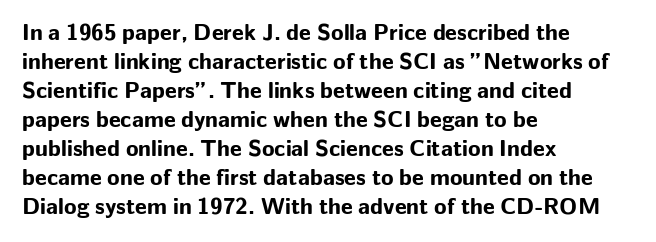
Q: Is the text bold? A: Yes.
Q: Is the text italic (slanted)? A: No, it is upright.
Q: Is the text underlined? A: No.
Q: How is the paragraph aligned? A: Left-aligned.
Q: Is the spacing between letters normal or unusually wide? A: Normal.
Q: Is the spacing between lines tight, normal or loose? A: Normal.
